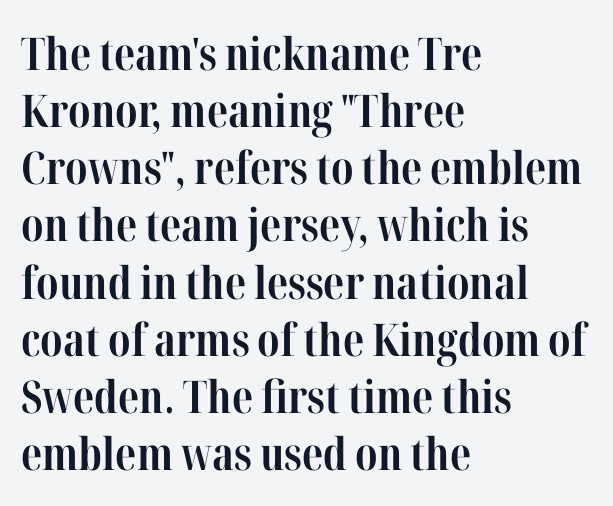
The image shows 45 px bold, condensed serif type, upright; set left-aligned, normal line spacing (1.27x), normal letter spacing, not underlined; high stroke contrast and a medium x-height.
